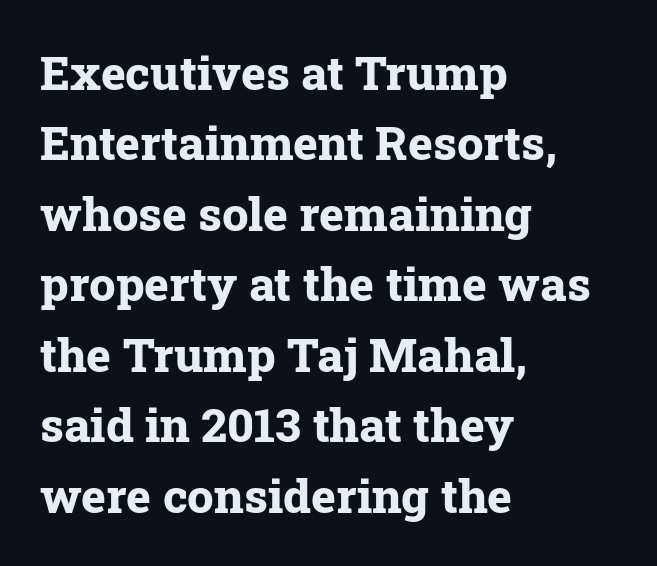
The typeface chosen for these lines features serifs. Whoever set this chose a conventional vertical rhythm. The space beneath each line is pristine and unruled. Varying glyph widths throughout — classic text-font behaviour. Summary of weight: heavy, a full bold.
